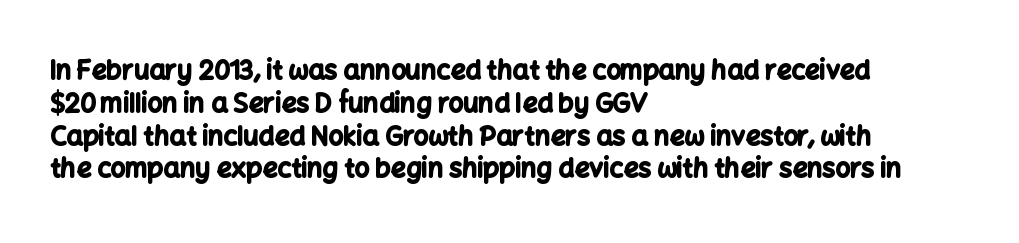
{"italic": "no", "bold": "yes", "underline": "no", "align": "left", "line_spacing": "normal", "line_spacing_ratio": 1.26, "letter_spacing": "normal", "letter_spacing_em": 0.0, "glyph_px": 26}
